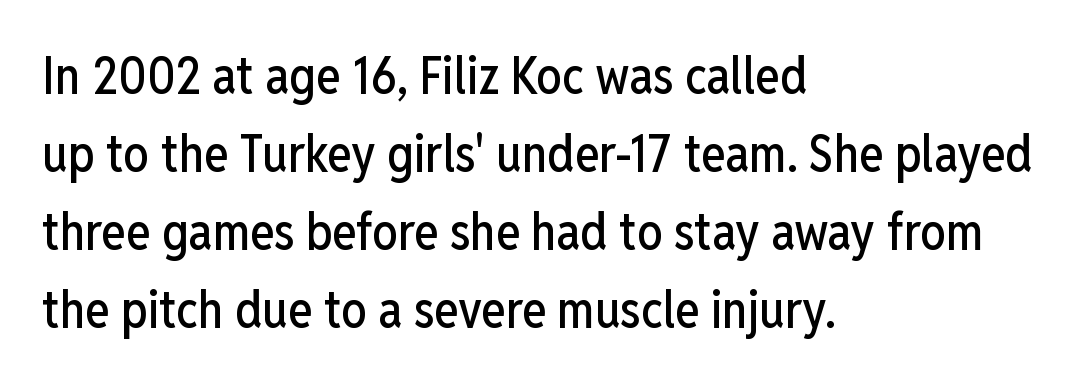
{"serif": "no", "italic": "no", "width": "condensed", "stroke_contrast": "low", "x_height": "medium", "monospaced": "no", "underline": "no", "align": "left", "line_spacing": "normal", "line_spacing_ratio": 1.53, "letter_spacing": "normal", "letter_spacing_em": 0.0, "glyph_px": 51}
